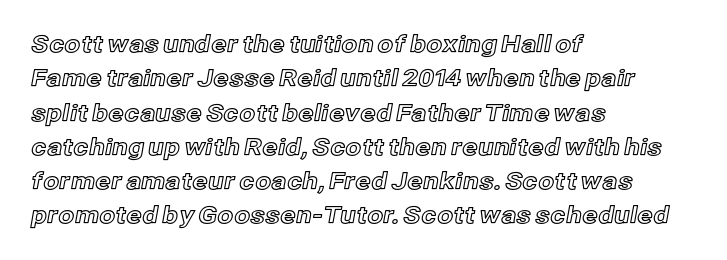
{"underline": "no", "align": "left", "line_spacing": "normal", "line_spacing_ratio": 1.49, "letter_spacing": "normal", "letter_spacing_em": 0.0, "glyph_px": 23}
